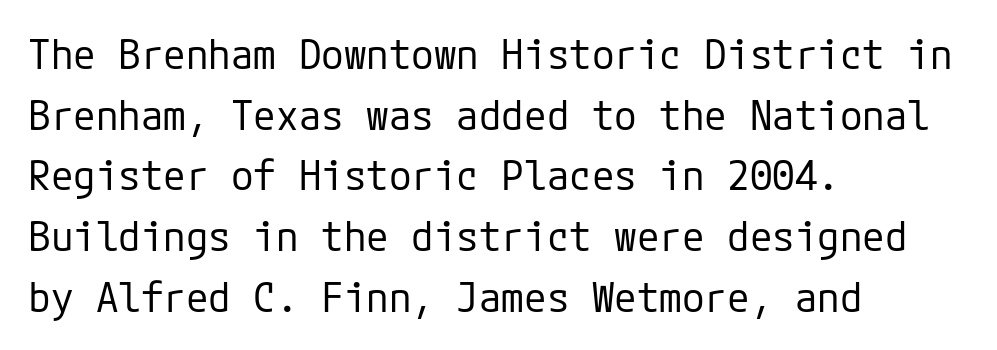
{"serif": "no", "italic": "no", "bold": "no", "weight": "regular", "width": "normal", "stroke_contrast": "low", "x_height": "medium", "underline": "no", "align": "left", "line_spacing": "normal", "line_spacing_ratio": 1.48, "letter_spacing": "normal", "letter_spacing_em": 0.0, "glyph_px": 41}
